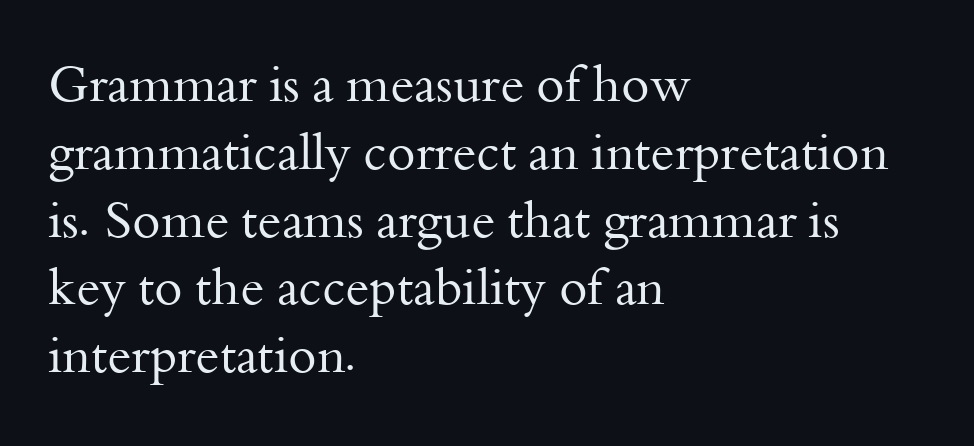
{"serif": "yes", "italic": "no", "bold": "no", "weight": "regular", "width": "normal", "stroke_contrast": "medium", "x_height": "small", "monospaced": "no", "underline": "no", "align": "left", "line_spacing": "normal", "line_spacing_ratio": 1.33, "letter_spacing": "normal", "letter_spacing_em": 0.0, "glyph_px": 51}
